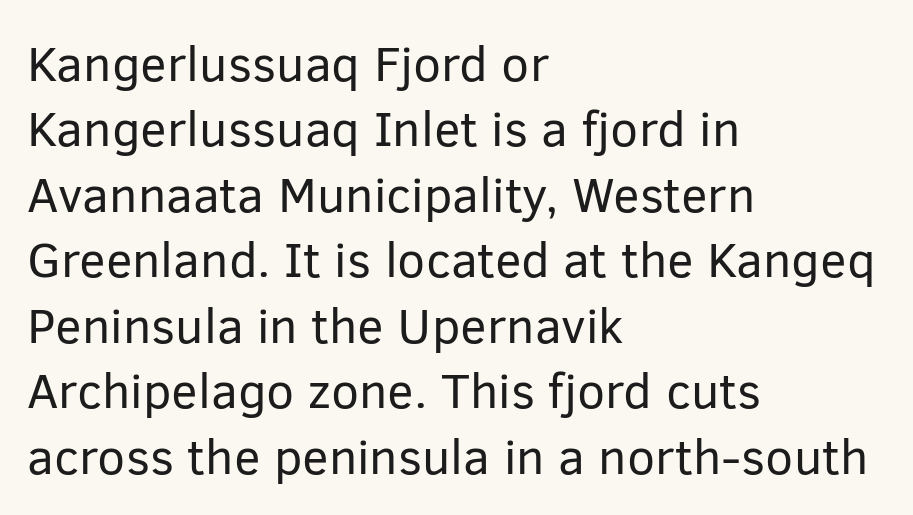
No italicization has been applied; the sample stays upright. Has an underline been added? It has not. The designer left line spacing at the default. Look at the bottom of the vertical strokes: they stop flat, with no serifs. Does extra space separate the letters? No, they use regular spacing. Proportional: the letters do not fall into vertical columns.
